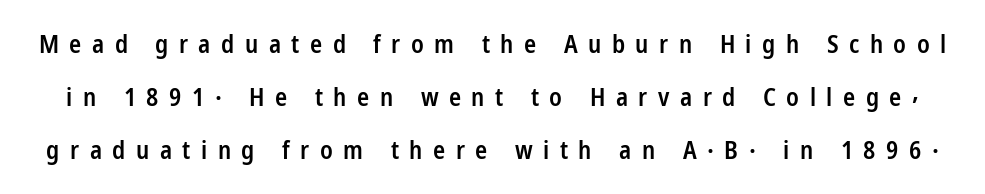
{"italic": "no", "bold": "semi", "underline": "no", "line_spacing": "loose", "line_spacing_ratio": 2.13, "letter_spacing": "wide", "letter_spacing_em": 0.42, "glyph_px": 25}
